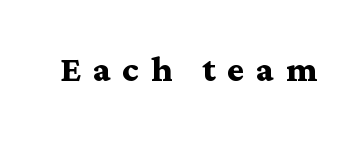
Q: Is the text bold? A: Yes.
Q: Is the text italic (slanted)? A: No, it is upright.
Q: Is the typeface a serif or a sans-serif typeface? A: Serif.
Q: Is the text underlined? A: No.
Q: Is the spacing between letters normal or unusually wide? A: Unusually wide.
Q: Width (condensed, normal, or wide)? A: Wide.
Q: Stroke contrast? A: Medium.
Q: x-height? A: Medium.
Q: Monospaced? A: No.
